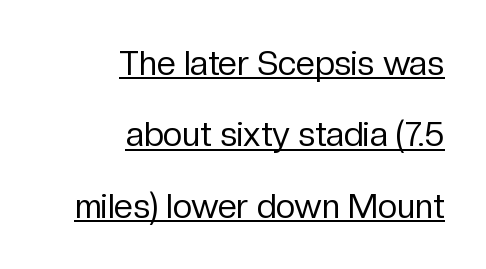
{"serif": "no", "italic": "no", "bold": "no", "weight": "regular", "width": "normal", "stroke_contrast": "low", "x_height": "medium", "monospaced": "no", "underline": "yes", "align": "right", "line_spacing": "loose", "line_spacing_ratio": 2.1, "letter_spacing": "normal", "letter_spacing_em": 0.0, "glyph_px": 34}
